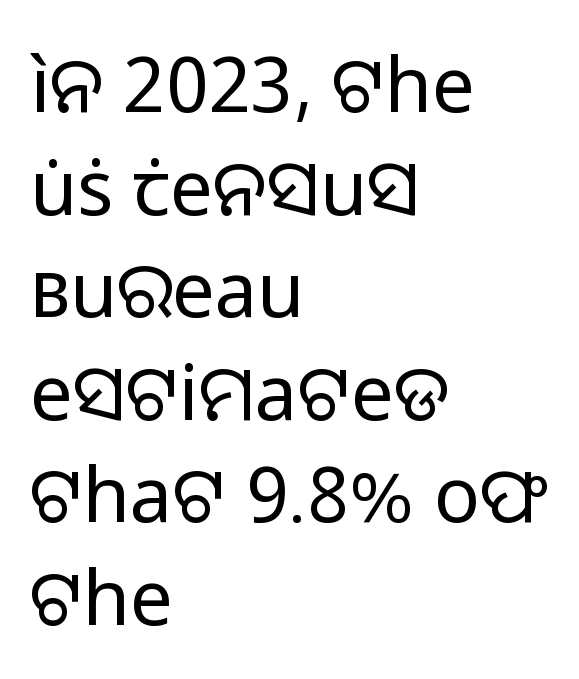
{"serif": "no", "italic": "no", "bold": "no", "weight": "regular", "width": "normal", "stroke_contrast": "low", "x_height": "medium", "monospaced": "no", "underline": "no", "align": "left", "line_spacing": "normal", "line_spacing_ratio": 1.35, "letter_spacing": "normal", "letter_spacing_em": 0.0, "glyph_px": 76}
